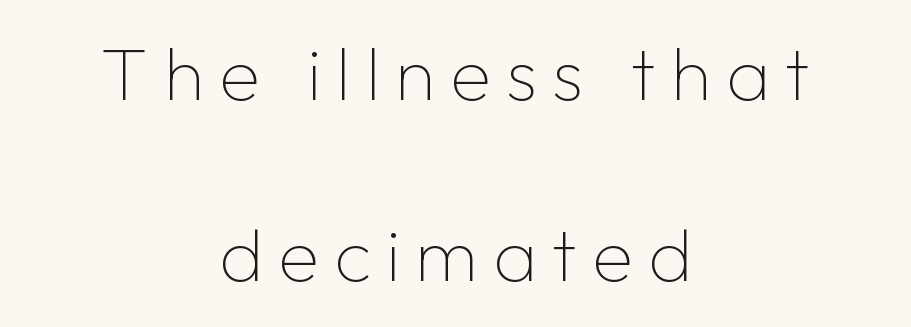
Tall strokes in this sample are plumb rather than angled. The face used here is a sans, in the tradition of grotesques and geometrics. Where is the straight margin? There isn't one; the lines are centered. The leading is generous, giving the passage an open texture. This sample has the flowing, uneven cadence of proportional lettering.
